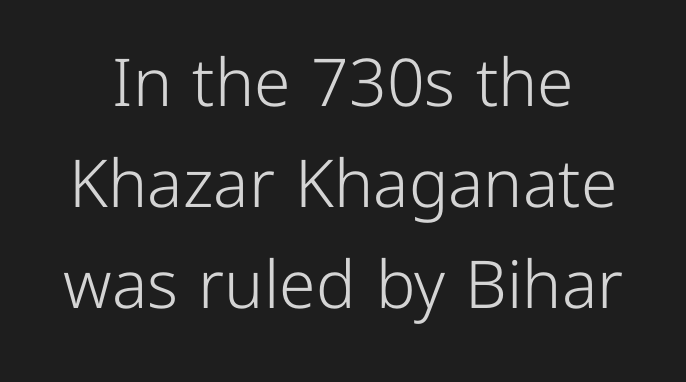
{"serif": "no", "italic": "no", "bold": "no", "weight": "light", "width": "normal", "stroke_contrast": "low", "x_height": "medium", "monospaced": "no", "underline": "no", "line_spacing": "normal", "line_spacing_ratio": 1.53, "letter_spacing": "normal", "letter_spacing_em": 0.0, "glyph_px": 66}
